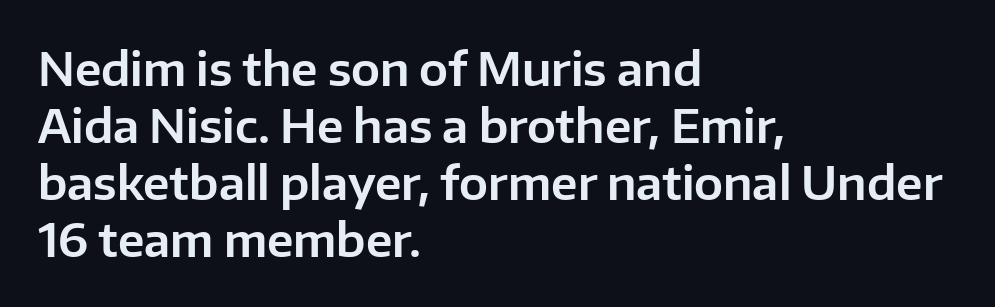
The image shows 46 px sans-serif type, upright; set left-aligned, line spacing 1.24x, normal letter spacing, not underlined; low stroke contrast and a medium x-height.
